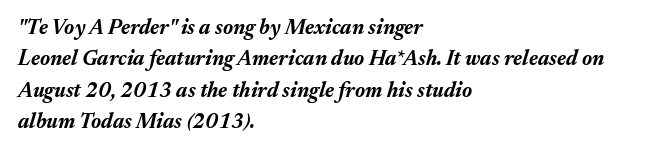
{"italic": "yes", "lean": "right", "slant_degrees": 17, "bold": "yes", "underline": "no", "align": "left", "line_spacing": "normal", "line_spacing_ratio": 1.5, "letter_spacing": "normal", "letter_spacing_em": 0.0, "glyph_px": 21}
